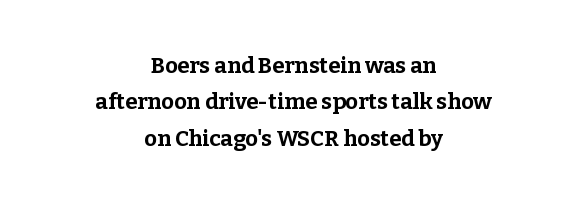
Is there much room between lines? A standard amount, neither cramped nor airy. Letter spacing: default. Type without underlining. Strong, thick strokes mark this as bold type. The font's upright variant was chosen for this text.
